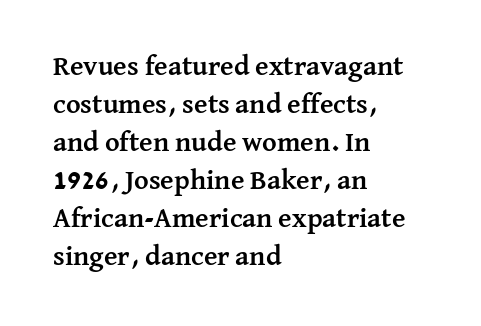
A typesetter would mark this as roman, not italic. Heft: maximum for text — a bold. The text block is weighted toward the left margin, trailing off unevenly rightward. Regular leading. Between one letter and the next there's only the usual sliver of space.
